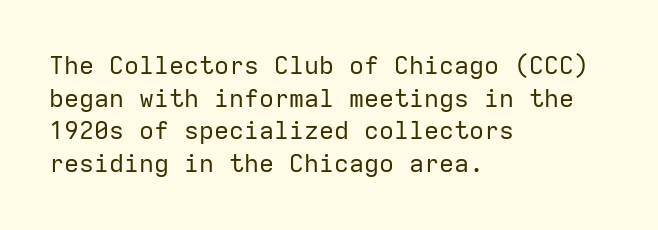
What's the leading like? Ordinary, nothing unusual. The passage shown has conventional tracking throughout. The typography opts for an upright posture over an oblique one. The passage is arranged the way most books set body copy — flush left.
